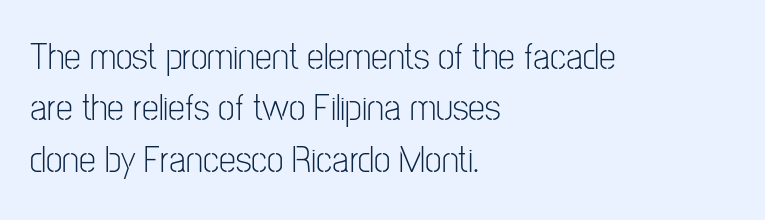
Q: Is the text bold? A: No.
Q: Is the text italic (slanted)? A: No, it is upright.
Q: Is the typeface a serif or a sans-serif typeface? A: Sans-serif.
Q: Is the text underlined? A: No.
Q: How is the paragraph aligned? A: Left-aligned.
Q: Is the spacing between letters normal or unusually wide? A: Normal.
Q: Is the spacing between lines tight, normal or loose? A: Normal.
Q: Width (condensed, normal, or wide)? A: Condensed.
Q: Stroke contrast? A: Low.
Q: x-height? A: Medium.
Q: Monospaced? A: No.
